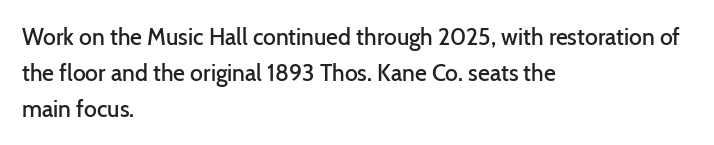
{"italic": "no", "bold": "semi", "underline": "no", "align": "left", "line_spacing": "normal", "line_spacing_ratio": 1.56, "letter_spacing": "normal", "letter_spacing_em": 0.0, "glyph_px": 23}
